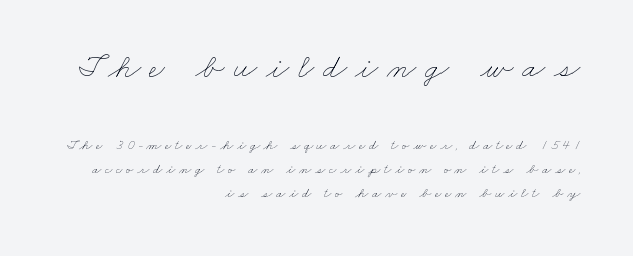
Size contrast runs from large at the top to small at the bottom. Where is the straight margin? On the right. Display-style spreading of the glyphs; the letterfit is very open. The strokes carry an ordinary text weight at most. A clean baseline with only descenders dipping below it.
